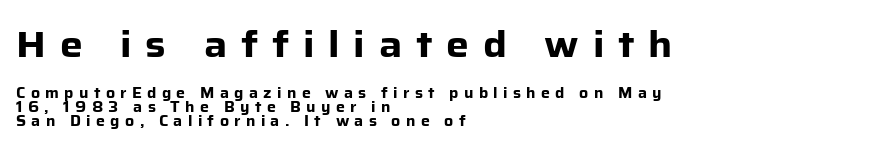
{"serif": "no", "italic": "no", "bold": "yes", "weight": "heavy", "width": "normal", "stroke_contrast": "low", "x_height": "medium", "monospaced": "no", "underline": "no", "align": "left", "line_spacing": "tight", "line_spacing_ratio": 1.02, "letter_spacing": "wide", "letter_spacing_em": 0.38, "larger_block": "first", "size_ratio": 2.57, "glyph_px": 36}
